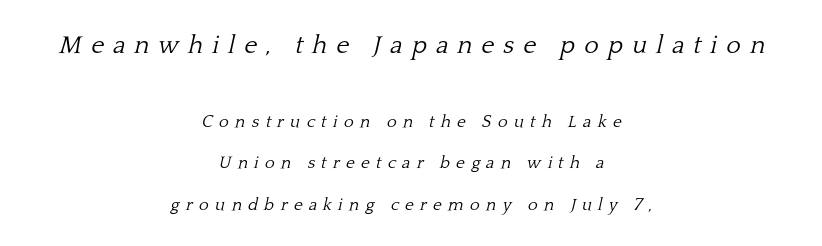
The image shows 25 px text type, italic (leaning right); set centered, loose line spacing (2.44x), unusually wide letter spacing (+0.36 em), not underlined; the first (top) block is 1.47x larger.
